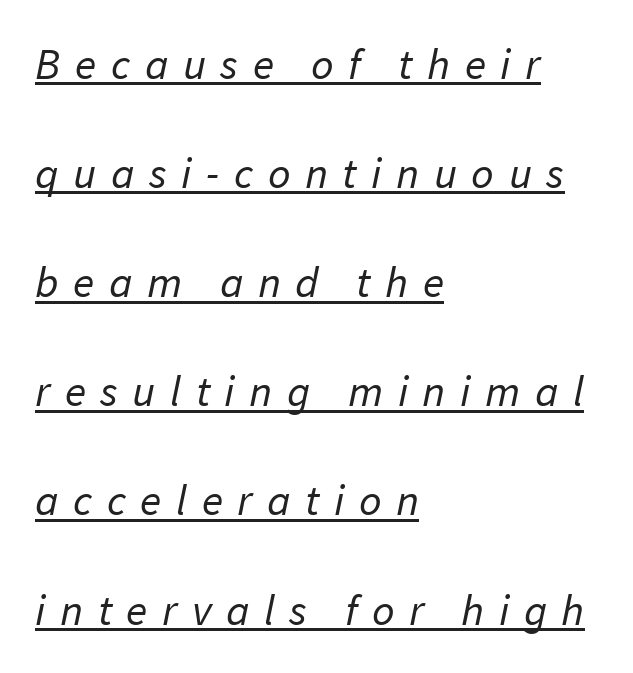
The designer dialed line spacing up above the default. Teacher's note: observe the even left margin — that is flush-left alignment. These lines are composed in type without serifs. Caption: expanded tracking, letters set apart.
